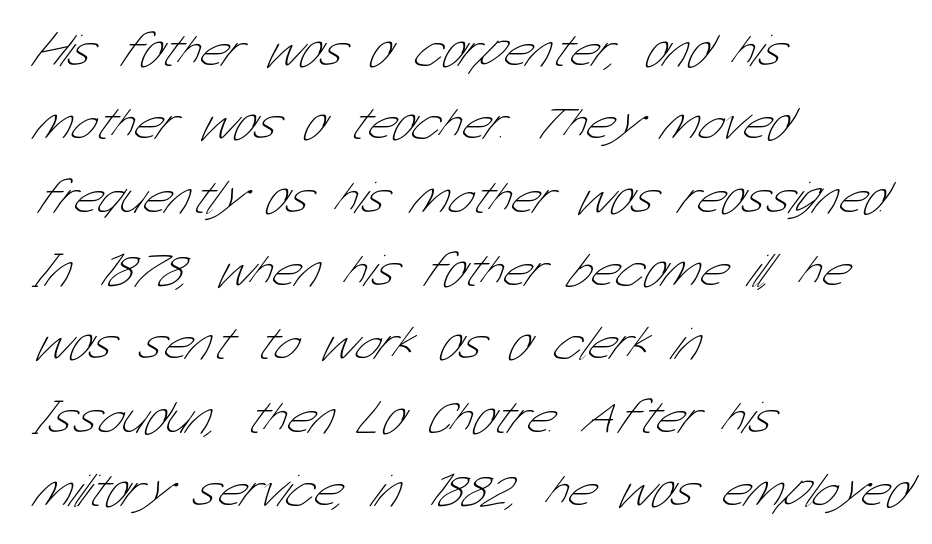
Q: Is the text bold? A: No.
Q: Is the typeface a serif or a sans-serif typeface? A: Sans-serif.
Q: Is the text underlined? A: No.
Q: How is the paragraph aligned? A: Left-aligned.
Q: Is the spacing between letters normal or unusually wide? A: Normal.
Q: Is the spacing between lines tight, normal or loose? A: Normal.
Q: Width (condensed, normal, or wide)? A: Condensed.
Q: Stroke contrast? A: Low.
Q: x-height? A: Medium.
Q: Monospaced? A: No.
